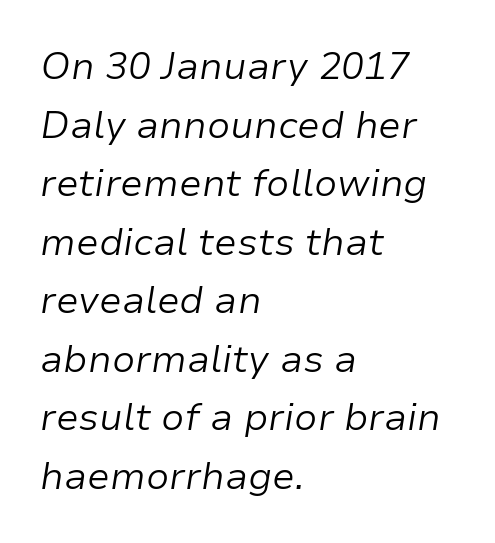
Q: Is the text bold? A: No.
Q: Is the text italic (slanted)? A: Yes, it leans right by about 9 degrees.
Q: Is the text underlined? A: No.
Q: How is the paragraph aligned? A: Left-aligned.
Q: Is the spacing between letters normal or unusually wide? A: Normal.
Q: Is the spacing between lines tight, normal or loose? A: Normal.
Q: Width (condensed, normal, or wide)? A: Normal.
Q: Stroke contrast? A: Low.
Q: x-height? A: Medium.
Q: Monospaced? A: No.
